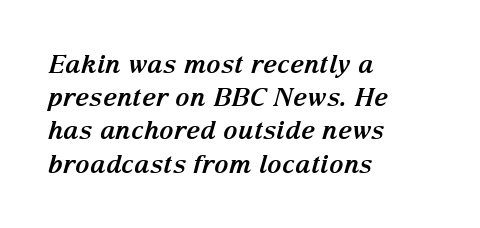
An italicized treatment has been applied to the whole sample. The tracking reads as untouched default to a designer's eye. The space between consecutive lines is moderate. The letters are bold, with thick, heavy strokes. Underlining? Definitely not there. Is the block centered? No — it sits flush against the left margin.
